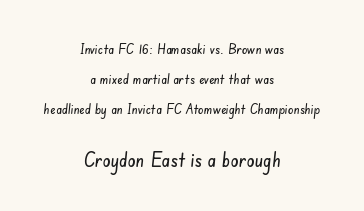
The image shows 20 px text type; set centered, loose line spacing (2.16x), normal letter spacing, not underlined; the second (bottom) block is 1.43x larger.
